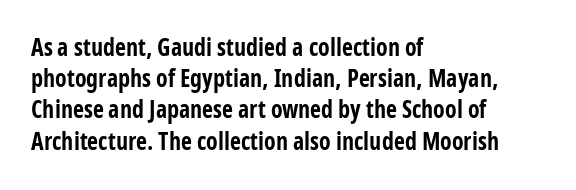
The image shows 24 px bold type, upright; set left-aligned, normal line spacing (1.3x), normal letter spacing, not underlined.
